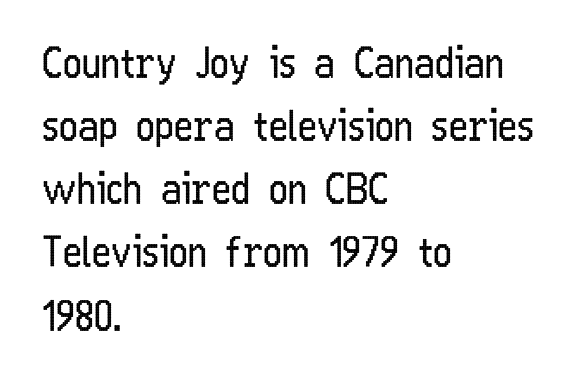
The text was rendered using a sans face with plain stroke endings. The strip under each line holds only bare page. Heaviness? Minimal to ordinary, like unemphasized prose. The compositor pushed each line to the left boundary. This sample uses plain, unmodified letter spacing.
